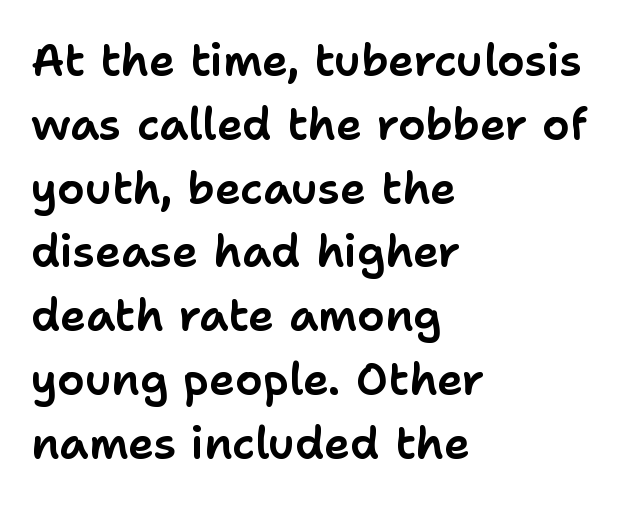
Q: Is the text italic (slanted)? A: No, it is upright.
Q: Is the typeface a serif or a sans-serif typeface? A: Sans-serif.
Q: Is the text underlined? A: No.
Q: How is the paragraph aligned? A: Left-aligned.
Q: Is the spacing between letters normal or unusually wide? A: Normal.
Q: Is the spacing between lines tight, normal or loose? A: Normal.
Q: Width (condensed, normal, or wide)? A: Normal.
Q: Stroke contrast? A: Low.
Q: x-height? A: Medium.
Q: Monospaced? A: No.
